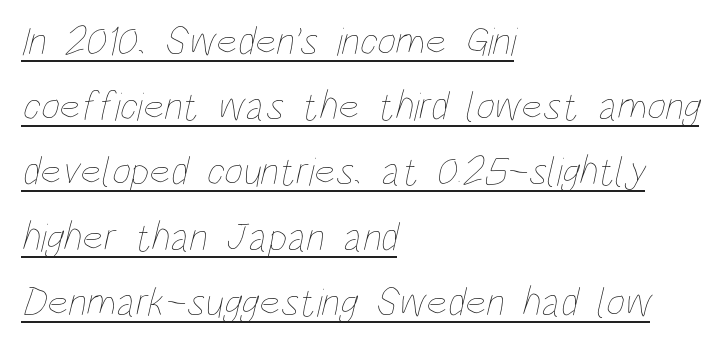
The image shows 41 px thin, condensed type; set left-aligned, normal line spacing (1.59x), normal letter spacing, underlined; low stroke contrast and a large x-height.
